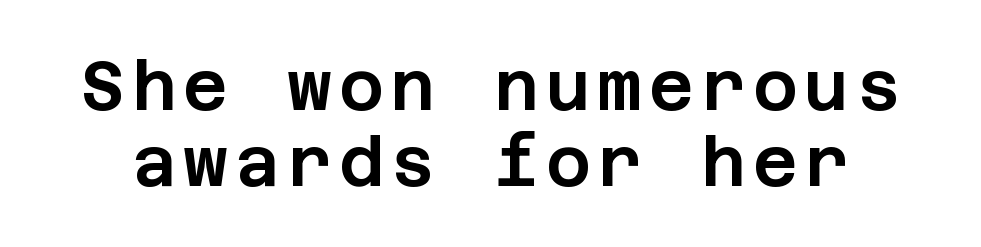
{"serif": "no", "italic": "no", "width": "normal", "stroke_contrast": "low", "x_height": "large", "underline": "no", "line_spacing": "tight", "line_spacing_ratio": 1.1, "glyph_px": 69}
